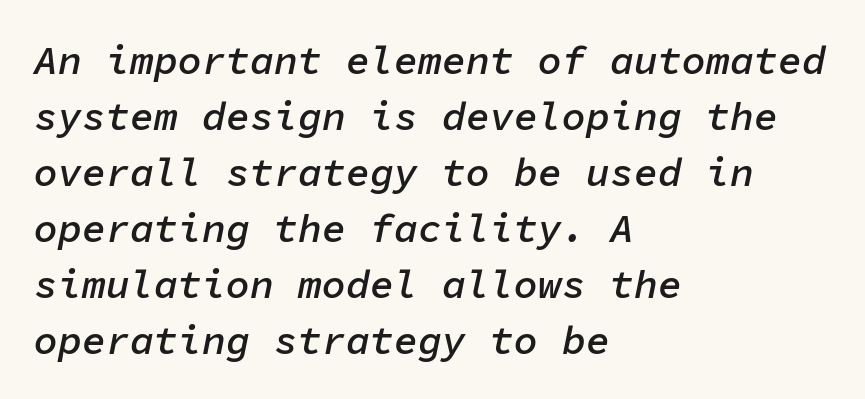
Observe the lean: these are italic letterforms. Quick note: underline off. The letters march in equal steps, a hallmark of fixed-pitch type. Whoever set this chose a conventional vertical rhythm.
